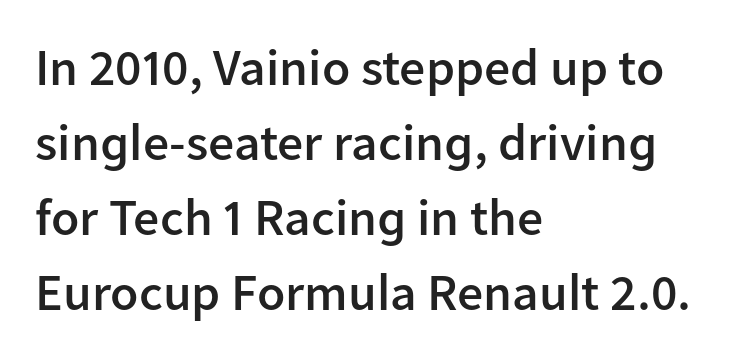
Q: Is the text bold? A: Semi-bold.
Q: Is the text italic (slanted)? A: No, it is upright.
Q: Is the typeface a serif or a sans-serif typeface? A: Sans-serif.
Q: Is the text underlined? A: No.
Q: How is the paragraph aligned? A: Left-aligned.
Q: Is the spacing between letters normal or unusually wide? A: Normal.
Q: Is the spacing between lines tight, normal or loose? A: Normal.
Q: Width (condensed, normal, or wide)? A: Normal.
Q: Stroke contrast? A: Low.
Q: x-height? A: Medium.
Q: Monospaced? A: No.
